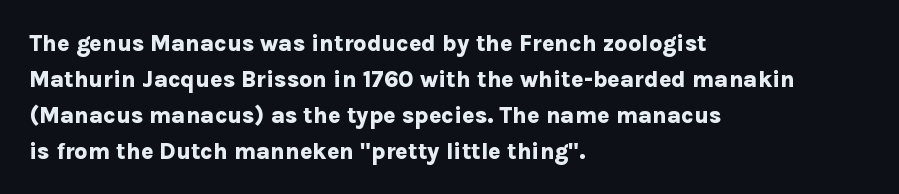
{"italic": "no", "bold": "yes", "underline": "no", "align": "left", "line_spacing": "normal", "line_spacing_ratio": 1.56, "letter_spacing": "normal", "letter_spacing_em": 0.0, "glyph_px": 23}
